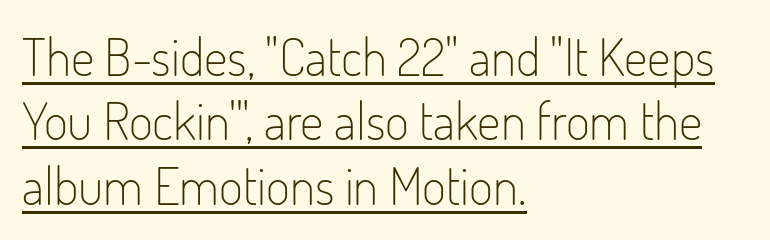
Q: Is the text bold? A: No.
Q: Is the text italic (slanted)? A: No, it is upright.
Q: Is the typeface a serif or a sans-serif typeface? A: Sans-serif.
Q: Is the text underlined? A: Yes.
Q: How is the paragraph aligned? A: Left-aligned.
Q: Is the spacing between letters normal or unusually wide? A: Normal.
Q: Width (condensed, normal, or wide)? A: Condensed.
Q: Stroke contrast? A: Low.
Q: x-height? A: Small.
Q: Monospaced? A: No.
